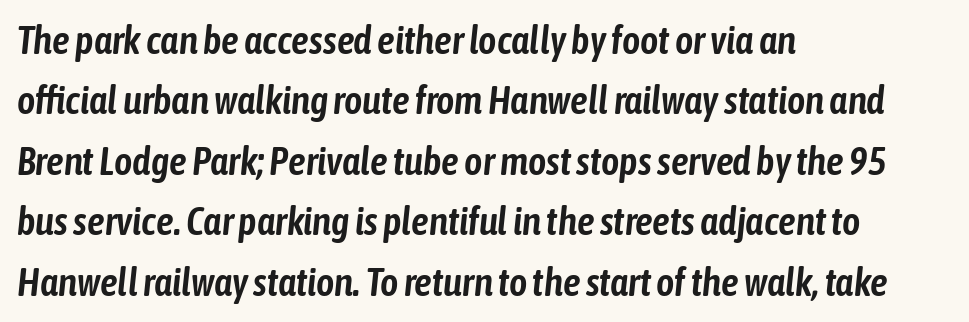
Q: Is the text italic (slanted)? A: Yes, it leans right by about 6 degrees.
Q: Is the text underlined? A: No.
Q: How is the paragraph aligned? A: Left-aligned.
Q: Is the spacing between letters normal or unusually wide? A: Normal.
Q: Is the spacing between lines tight, normal or loose? A: Normal.
Q: Width (condensed, normal, or wide)? A: Condensed.
Q: Stroke contrast? A: Low.
Q: x-height? A: Medium.
Q: Monospaced? A: No.
